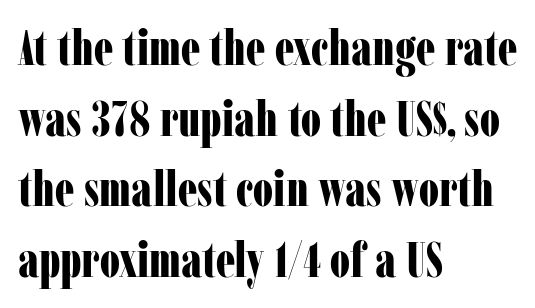
Underlining? Definitely not there. Unlike italic type, these characters show no tilt at all. Strong, thick strokes mark this as bold type. Leading: standard.
